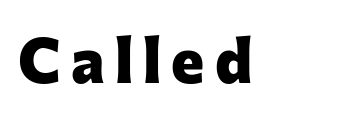
Check under the words: just untouched page. The letters advance in unequal steps, a hallmark of proportional type. Regarding serifs, this sample does without them. Look at the stroke-to-counter ratio: heavy, a bold. Tall strokes in this sample are plumb rather than angled.
